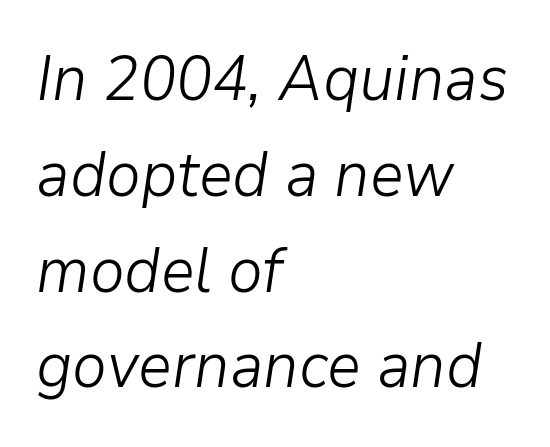
Q: Is the text bold? A: No.
Q: Is the text italic (slanted)? A: Yes, it leans right by about 9 degrees.
Q: Is the text underlined? A: No.
Q: How is the paragraph aligned? A: Left-aligned.
Q: Is the spacing between letters normal or unusually wide? A: Normal.
Q: Is the spacing between lines tight, normal or loose? A: Normal.
Q: Width (condensed, normal, or wide)? A: Normal.
Q: Stroke contrast? A: Low.
Q: x-height? A: Medium.
Q: Monospaced? A: No.
